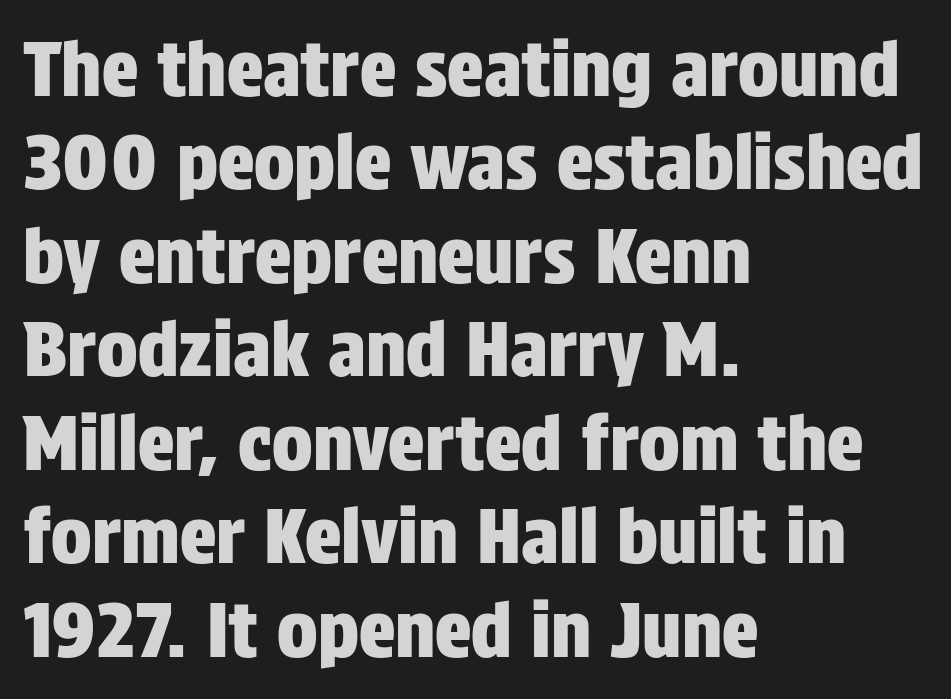
This is sans-serif lettering, the kind often seen on screens and signage. In terms of posture, this sample is upright. Standard letterfit; no display-style spreading of the glyphs. Each letter keeps its own natural width here, so spacing adapts to shape. Descenders hang freely into open space.
